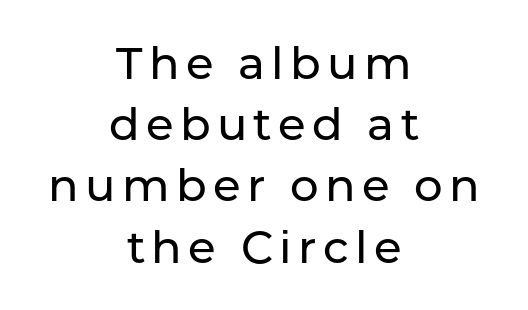
Q: Is the text italic (slanted)? A: No, it is upright.
Q: Is the typeface a serif or a sans-serif typeface? A: Sans-serif.
Q: Is the text underlined? A: No.
Q: How is the paragraph aligned? A: Centered.
Q: Is the spacing between lines tight, normal or loose? A: Normal.
Q: Width (condensed, normal, or wide)? A: Normal.
Q: Stroke contrast? A: Low.
Q: x-height? A: Medium.
Q: Monospaced? A: No.
